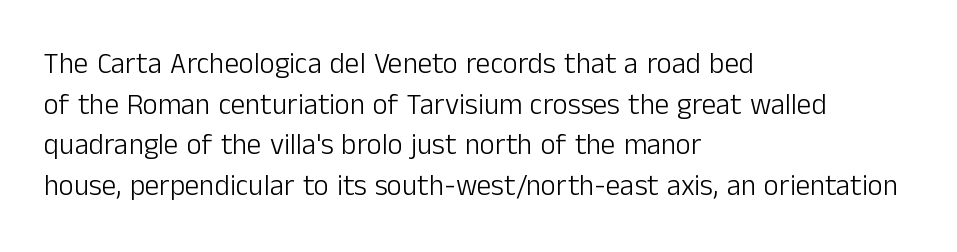
Q: Is the text bold? A: No.
Q: Is the text italic (slanted)? A: No, it is upright.
Q: Is the typeface a serif or a sans-serif typeface? A: Sans-serif.
Q: Is the text underlined? A: No.
Q: How is the paragraph aligned? A: Left-aligned.
Q: Is the spacing between letters normal or unusually wide? A: Normal.
Q: Is the spacing between lines tight, normal or loose? A: Normal.
Q: Width (condensed, normal, or wide)? A: Normal.
Q: Stroke contrast? A: Low.
Q: x-height? A: Medium.
Q: Monospaced? A: No.
